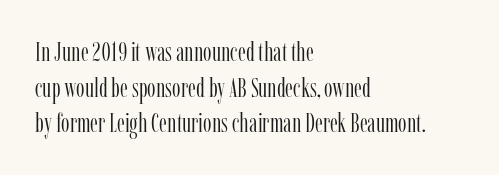
Notice how descenders clear the ascenders below comfortably — that's standard leading. Rule under the text: the space is simply empty. This rendering uses left alignment, leaving the right contour irregular. The type sits square on the baseline with zero lean. The font sits on the lighter half of the weight spectrum, regular included. The gaps between neighbouring characters are ordinary and unremarkable.
